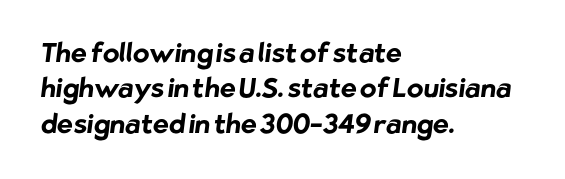
The image shows 27 px bold type; set left-aligned, normal line spacing (1.31x), normal letter spacing, not underlined.
